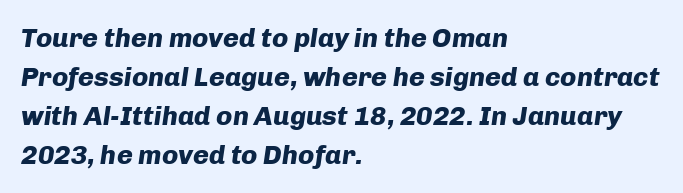
The image shows 27 px bold type, italic (leaning right); set left-aligned, normal line spacing (1.45x), normal letter spacing, not underlined.
